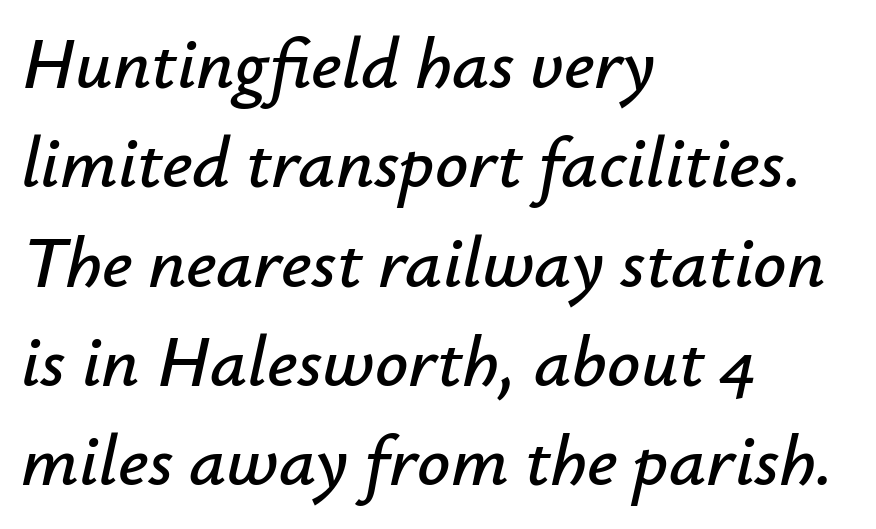
The image shows 73 px text type, italic (leaning right); set left-aligned, normal line spacing (1.36x), normal letter spacing, not underlined; low stroke contrast and a small x-height.
